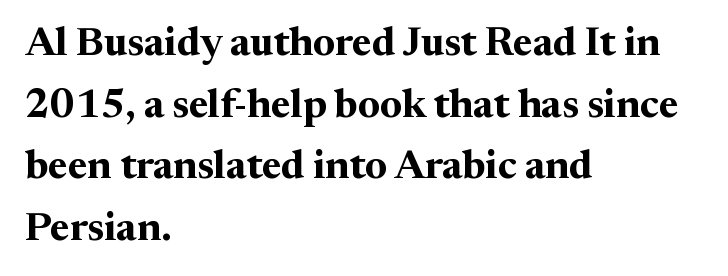
Q: Is the text bold? A: Yes.
Q: Is the text italic (slanted)? A: No, it is upright.
Q: Is the typeface a serif or a sans-serif typeface? A: Serif.
Q: Is the text underlined? A: No.
Q: How is the paragraph aligned? A: Left-aligned.
Q: Is the spacing between letters normal or unusually wide? A: Normal.
Q: Is the spacing between lines tight, normal or loose? A: Normal.
Q: Width (condensed, normal, or wide)? A: Normal.
Q: Stroke contrast? A: Medium.
Q: x-height? A: Medium.
Q: Monospaced? A: No.
